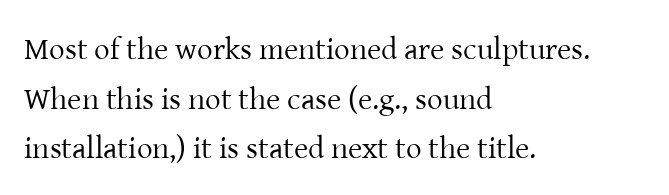
Q: Is the text bold? A: No.
Q: Is the text italic (slanted)? A: No, it is upright.
Q: Is the typeface a serif or a sans-serif typeface? A: Serif.
Q: Is the text underlined? A: No.
Q: How is the paragraph aligned? A: Left-aligned.
Q: Is the spacing between letters normal or unusually wide? A: Normal.
Q: Is the spacing between lines tight, normal or loose? A: Normal.
Q: Width (condensed, normal, or wide)? A: Normal.
Q: Stroke contrast? A: Low.
Q: x-height? A: Medium.
Q: Monospaced? A: No.
